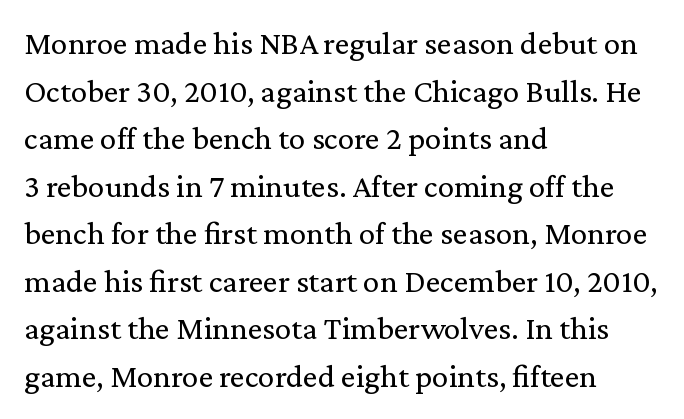
The image shows 33 px regular-weight serif type, upright; set left-aligned, normal line spacing (1.44x), normal letter spacing, not underlined; medium stroke contrast and a medium x-height.
